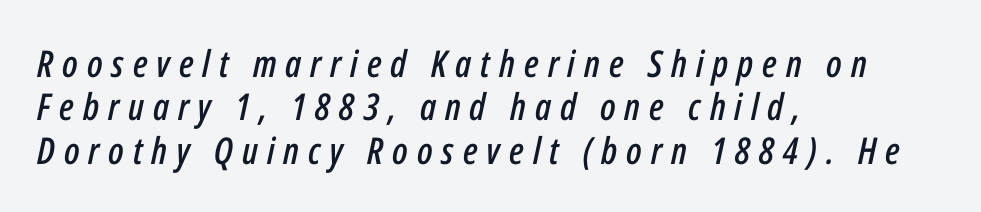
The typography opts for an oblique posture over an upright one. Check the space under the baseline: it is left empty. The compositor pushed each line to the left boundary. The rendering uses natural spacing where letterforms have individual widths. The type is letterspaced generously, with wide tracking.
